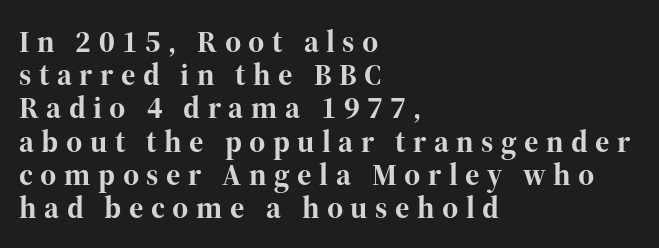
Q: Is the text bold? A: Yes.
Q: Is the text italic (slanted)? A: No, it is upright.
Q: Is the typeface a serif or a sans-serif typeface? A: Serif.
Q: Is the text underlined? A: No.
Q: How is the paragraph aligned? A: Left-aligned.
Q: Is the spacing between letters normal or unusually wide? A: Unusually wide.
Q: Is the spacing between lines tight, normal or loose? A: Tight.
Q: Width (condensed, normal, or wide)? A: Normal.
Q: Stroke contrast? A: High.
Q: x-height? A: Medium.
Q: Monospaced? A: No.
